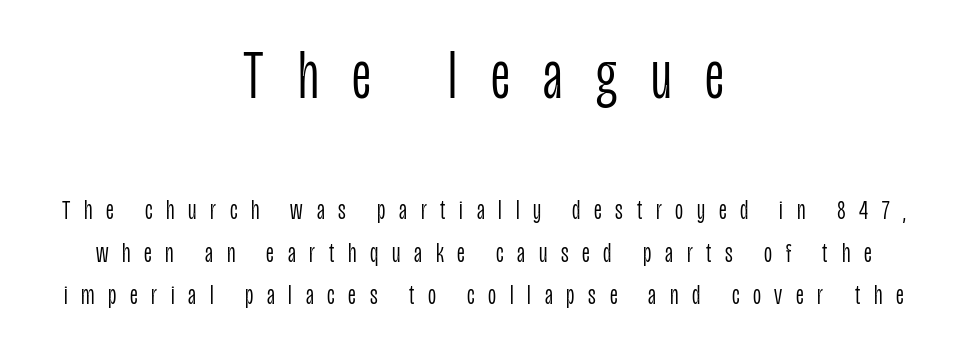
The image shows 69 px light, condensed sans-serif type, upright; set centered, normal line spacing (1.51x), unusually wide letter spacing (+0.49 em), not underlined; the first (top) block is 2.46x larger; low stroke contrast and a large x-height.
